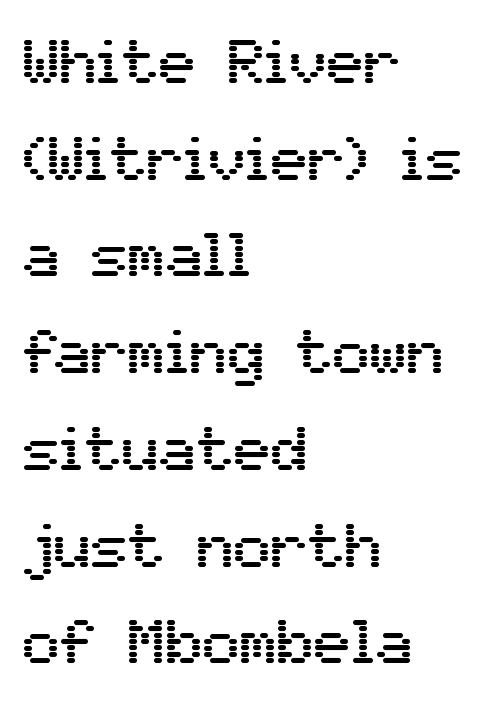
The image shows 62 px sans-serif type, upright; set left-aligned, normal line spacing (1.56x), normal letter spacing, not underlined; medium stroke contrast and a medium x-height.
